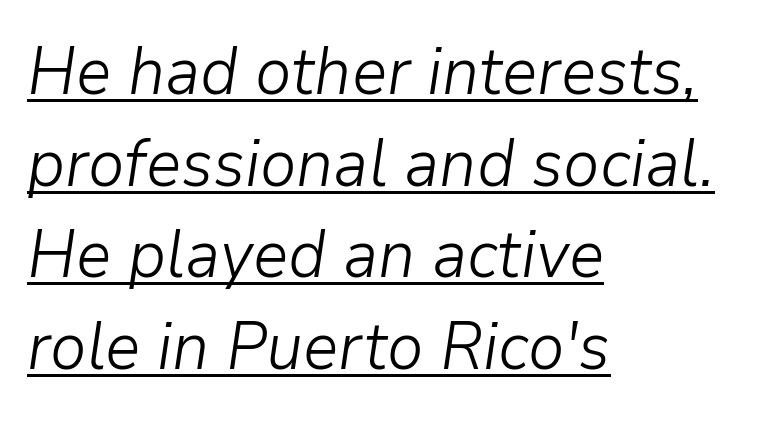
Q: Is the text bold? A: No.
Q: Is the text italic (slanted)? A: Yes, it leans right by about 9 degrees.
Q: Is the text underlined? A: Yes.
Q: How is the paragraph aligned? A: Left-aligned.
Q: Is the spacing between letters normal or unusually wide? A: Normal.
Q: Is the spacing between lines tight, normal or loose? A: Normal.
Q: Width (condensed, normal, or wide)? A: Normal.
Q: Stroke contrast? A: Low.
Q: x-height? A: Medium.
Q: Monospaced? A: No.
